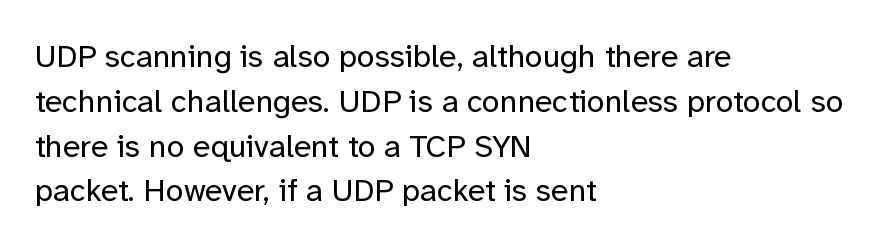
Q: Is the text bold? A: No.
Q: Is the text italic (slanted)? A: No, it is upright.
Q: Is the typeface a serif or a sans-serif typeface? A: Sans-serif.
Q: Is the text underlined? A: No.
Q: How is the paragraph aligned? A: Left-aligned.
Q: Is the spacing between letters normal or unusually wide? A: Normal.
Q: Is the spacing between lines tight, normal or loose? A: Normal.
Q: Width (condensed, normal, or wide)? A: Normal.
Q: Stroke contrast? A: Low.
Q: x-height? A: Medium.
Q: Monospaced? A: No.
